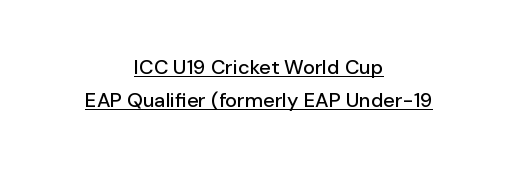
The image shows 20 px text type, upright; set centered, normal line spacing (1.66x), normal letter spacing, underlined.
